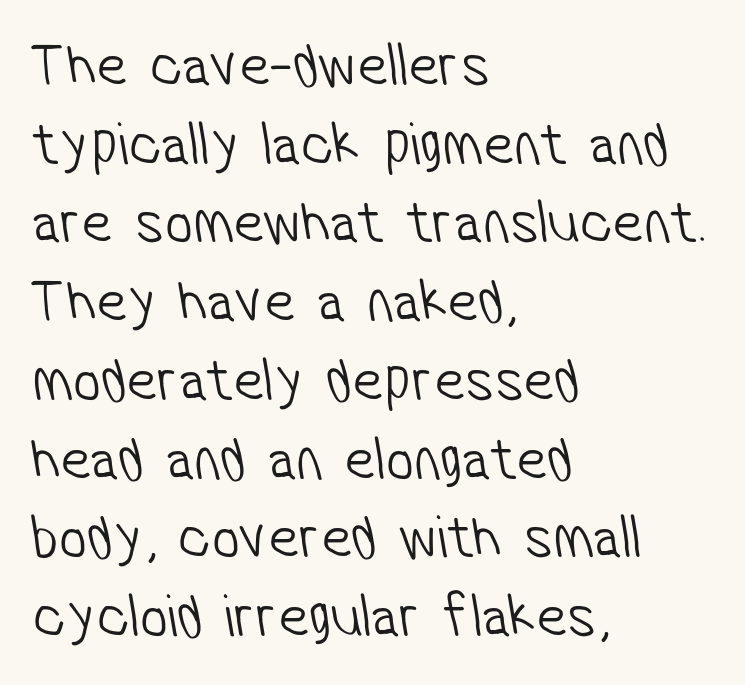
The image shows 62 px light, condensed sans-serif type; set left-aligned, normal line spacing (1.27x), normal letter spacing, not underlined; low stroke contrast and a medium x-height.
